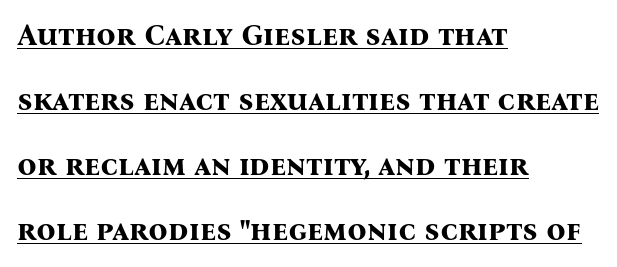
The image shows 30 px bold serif type, upright; set left-aligned, loose line spacing (2.17x), normal letter spacing, underlined; medium stroke contrast and a medium x-height.
